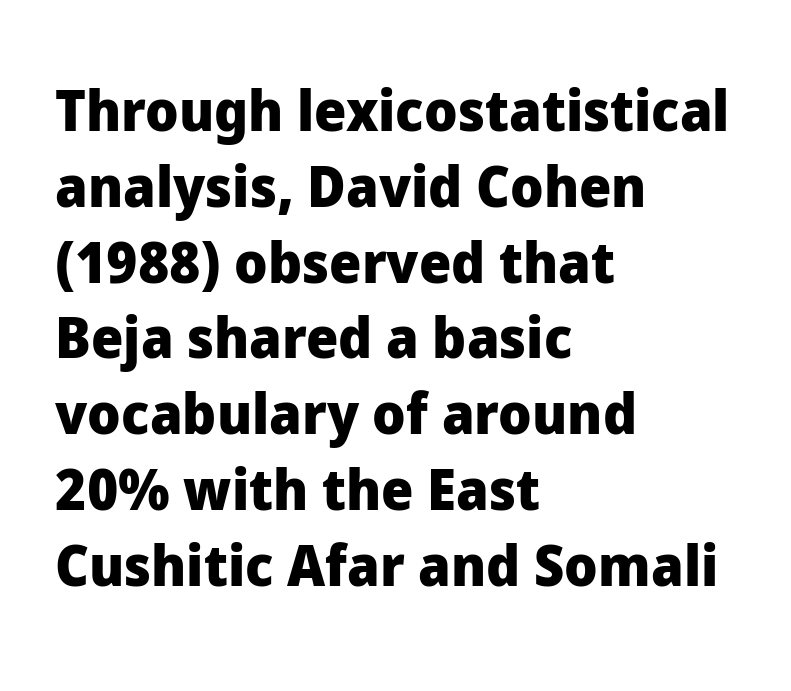
The image shows 57 px heavy sans-serif type, upright; set left-aligned, normal line spacing (1.33x), normal letter spacing, not underlined; low stroke contrast and a medium x-height.
